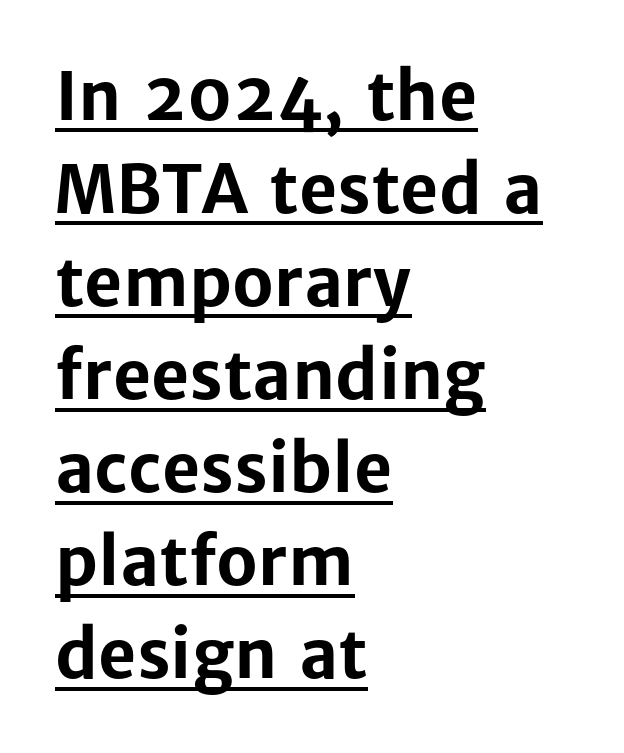
{"serif": "no", "italic": "no", "bold": "yes", "weight": "bold", "width": "normal", "stroke_contrast": "low", "x_height": "medium", "monospaced": "no", "underline": "yes", "align": "left", "line_spacing": "normal", "line_spacing_ratio": 1.41, "letter_spacing": "normal", "letter_spacing_em": 0.0, "glyph_px": 66}
